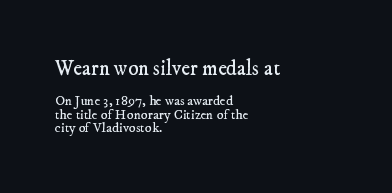
How are the letters spaced? Ordinarily, with no added tracking. A clean baseline with only descenders dipping below it. The letters look calm and open, with moderate or lighter stems. Reading down the column, the eye jumps only a short way to each next line. Does the copy run flush right? No — it runs flush left.
